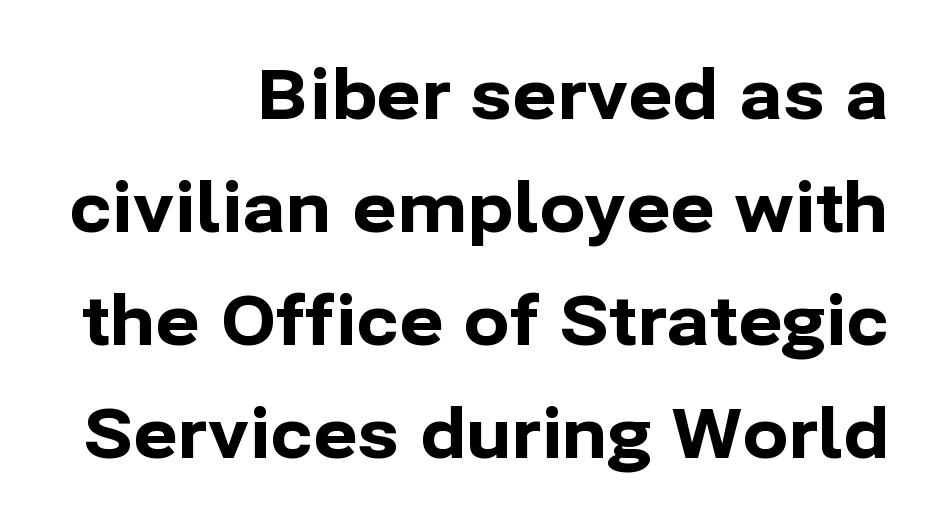
Normally led — the rows are evenly, conventionally spaced. Each line ends at the same right margin while the left side varies. Glance below the letters and you will spot only blank space. A dark, heavy texture on the line: the type is bold.
